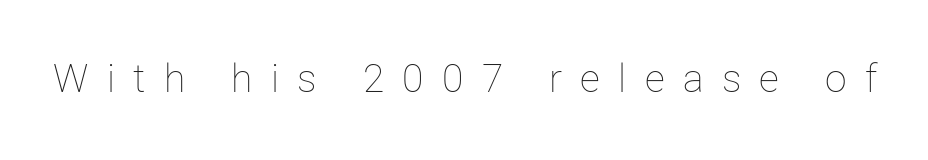
The letters advance in unequal steps, a hallmark of proportional type. Counters stay open thanks to moderate or lighter strokes. The string is rendered with underlining switched off. The letters stand upright; this is a roman face.
